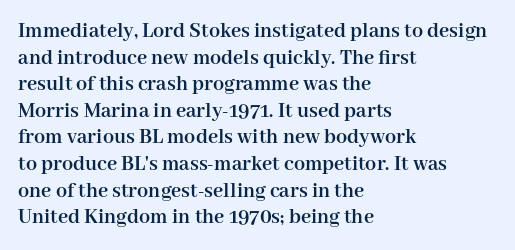
Which margin do the lines hug? The left one — the right edge is uneven. Weight check: bold — yes, fully. Tracking here is standard; glyphs follow each other at the usual distance. Unlike italic type, these characters show no tilt at all. Just letters on the line, the space beneath them empty.
